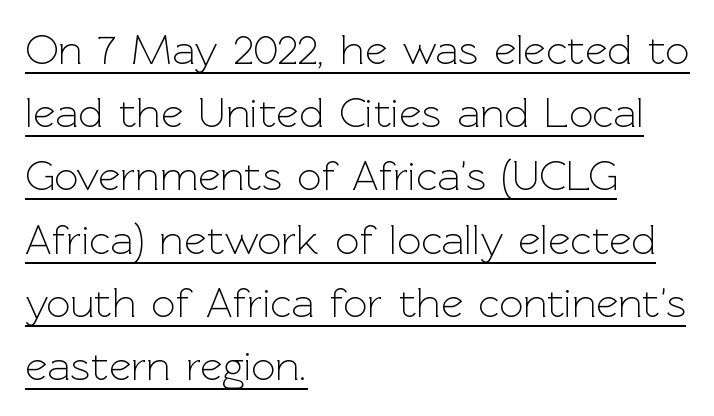
{"serif": "no", "italic": "no", "bold": "no", "weight": "light", "width": "normal", "x_height": "medium", "monospaced": "no", "underline": "yes", "align": "left", "line_spacing": "normal", "line_spacing_ratio": 1.47, "letter_spacing": "normal", "letter_spacing_em": 0.0, "glyph_px": 43}
